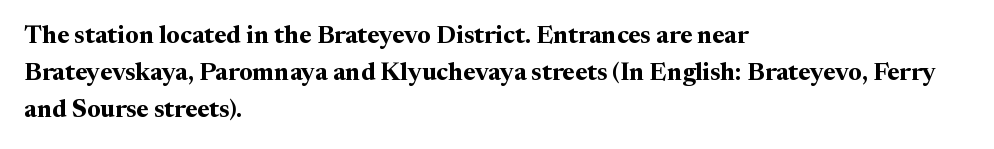
The image shows 25 px bold type, upright; set left-aligned, normal line spacing (1.49x), normal letter spacing, not underlined.
